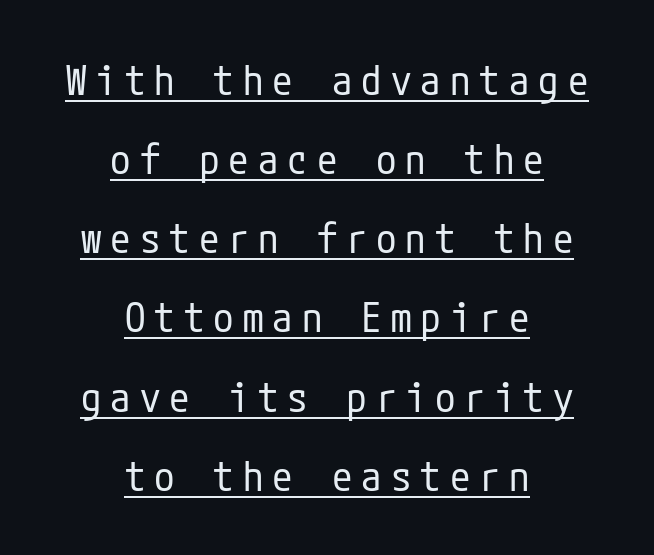
Q: Is the text bold? A: No.
Q: Is the text italic (slanted)? A: No, it is upright.
Q: Is the typeface a serif or a sans-serif typeface? A: Sans-serif.
Q: Is the text underlined? A: Yes.
Q: How is the paragraph aligned? A: Centered.
Q: Is the spacing between letters normal or unusually wide? A: Unusually wide.
Q: Is the spacing between lines tight, normal or loose? A: Loose.
Q: Width (condensed, normal, or wide)? A: Condensed.
Q: Stroke contrast? A: Low.
Q: x-height? A: Medium.
